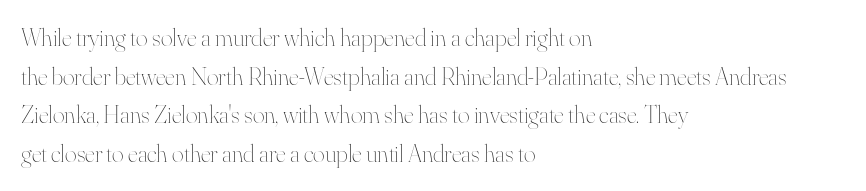
Q: Is the text bold? A: No.
Q: Is the text italic (slanted)? A: No, it is upright.
Q: Is the text underlined? A: No.
Q: How is the paragraph aligned? A: Left-aligned.
Q: Is the spacing between letters normal or unusually wide? A: Normal.
Q: Is the spacing between lines tight, normal or loose? A: Normal.
